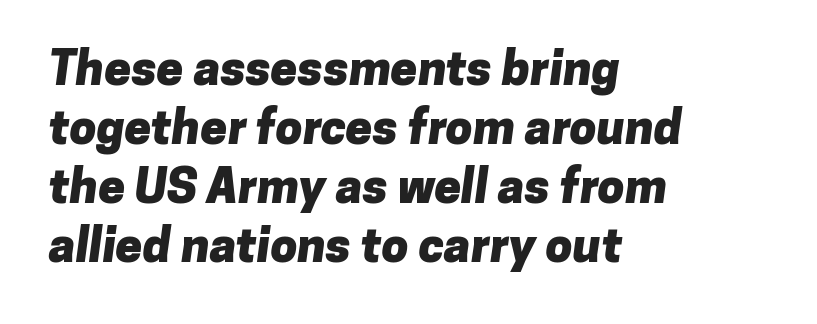
Note the varied advance widths — an 'i' is clearly narrower than an 'm'. Each line starts at the same left margin while the right side varies. The glyphs are unaccompanied by any horizontal stroke below them. Chunky letters — that's bold for sure. The designer went with a sans here, leaving each stem footless. Nothing unusual about the tracking: characters are spaced as the font intends.
